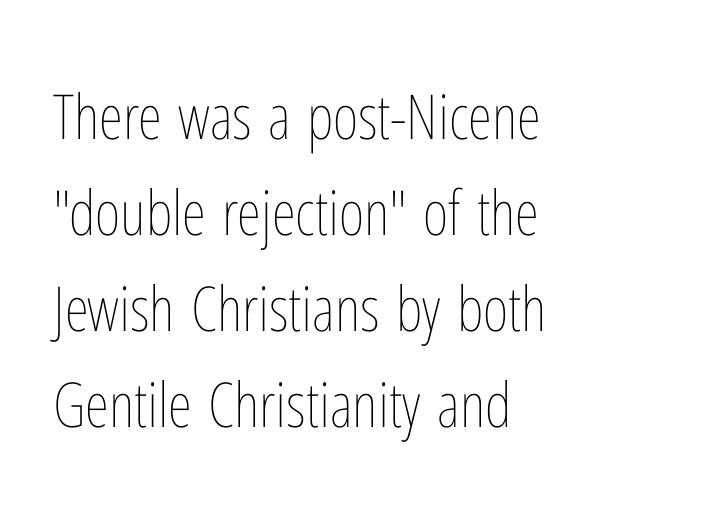
Has an underline been added? It has not. Upright lettering throughout. Evenly set lines give the paragraph a standard silhouette. Observe the ordinary spacing: letters are neighbours, not strangers. Compared with a centered layout, this one pins lines to the left instead.
